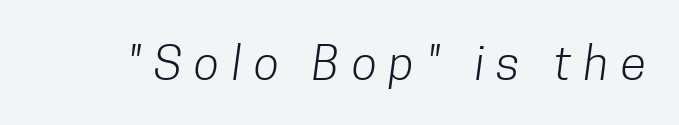
The image shows 47 px light, condensed sans-serif type; set unusually wide letter spacing (+0.26 em), not underlined; low stroke contrast and a medium x-height.
